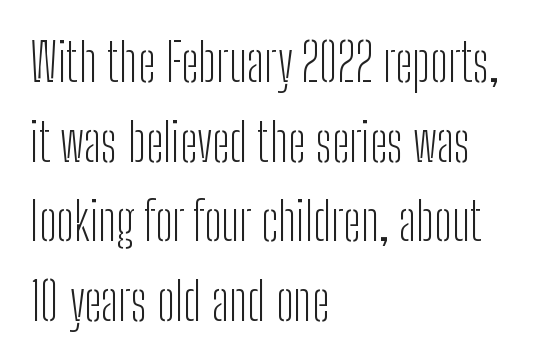
{"serif": "no", "italic": "no", "bold": "no", "weight": "light", "width": "condensed", "stroke_contrast": "low", "x_height": "medium", "monospaced": "no", "underline": "no", "align": "left", "line_spacing": "normal", "line_spacing_ratio": 1.53, "letter_spacing": "normal", "letter_spacing_em": 0.0, "glyph_px": 52}
